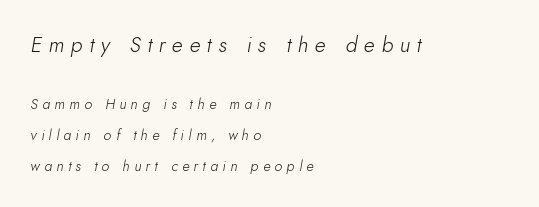
Q: Is the text bold? A: No.
Q: Is the text italic (slanted)? A: Yes, it leans right by about 10 degrees.
Q: Is the text underlined? A: No.
Q: How is the paragraph aligned? A: Left-aligned.
Q: Is the spacing between letters normal or unusually wide? A: Unusually wide.
Q: Is the spacing between lines tight, normal or loose? A: Loose.
Q: Which block of text is set in a larger size, the first (top) or the second (bottom)? A: The first (top) one.
